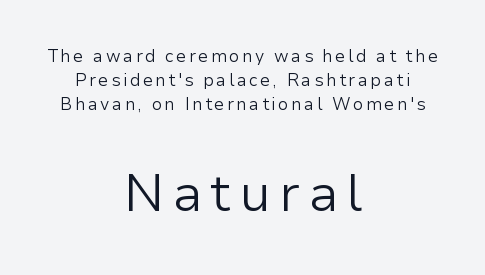
Type style note: lacks serifs. Any mark beneath the type? The region is blank. A normal amount of white space separates one row of letters from the next. Italic? Not at all — the glyphs are vertical. This layout puts the modest block above and the oversized block below.
